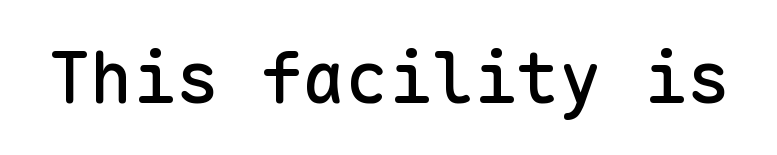
Q: Is the text italic (slanted)? A: No, it is upright.
Q: Is the typeface a serif or a sans-serif typeface? A: Sans-serif.
Q: Is the text underlined? A: No.
Q: Is the spacing between letters normal or unusually wide? A: Normal.
Q: Width (condensed, normal, or wide)? A: Normal.
Q: Stroke contrast? A: Low.
Q: x-height? A: Medium.
Q: Monospaced? A: Yes.
